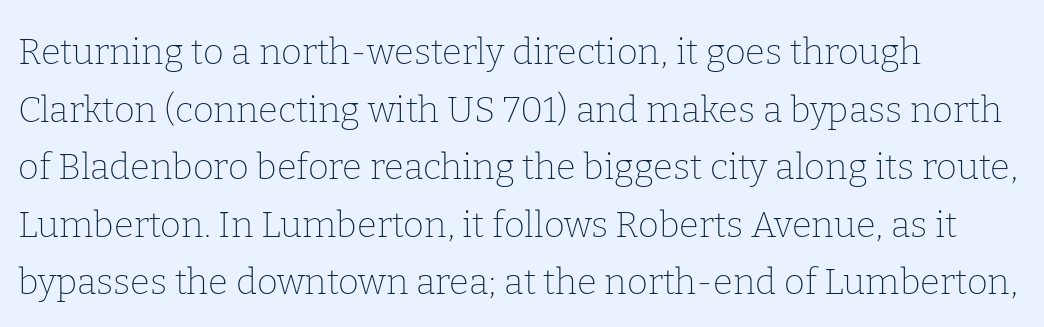
{"serif": "yes", "italic": "no", "bold": "no", "weight": "thin", "width": "normal", "stroke_contrast": "low", "x_height": "medium", "monospaced": "no", "underline": "no", "align": "left", "line_spacing": "normal", "line_spacing_ratio": 1.6, "letter_spacing": "normal", "letter_spacing_em": 0.0, "glyph_px": 36}
